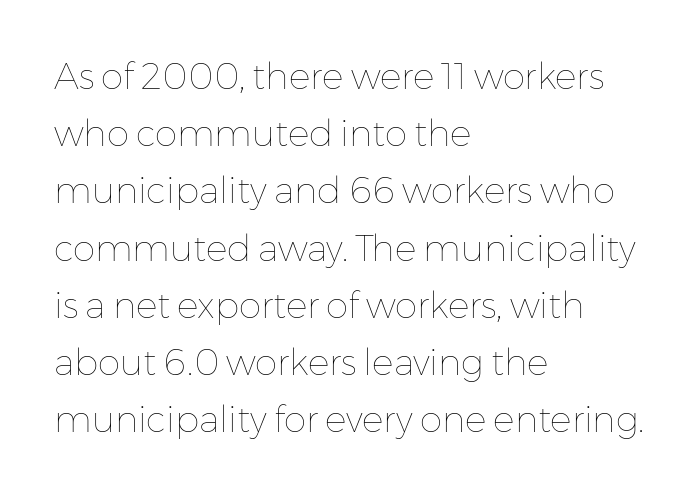
Q: Is the text bold? A: No.
Q: Is the text italic (slanted)? A: No, it is upright.
Q: Is the text underlined? A: No.
Q: How is the paragraph aligned? A: Left-aligned.
Q: Is the spacing between letters normal or unusually wide? A: Normal.
Q: Is the spacing between lines tight, normal or loose? A: Normal.
Q: Width (condensed, normal, or wide)? A: Normal.
Q: Stroke contrast? A: Low.
Q: x-height? A: Medium.
Q: Monospaced? A: No.
